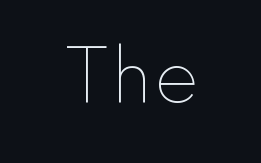
Letters have the restrained weight of plain body copy at most. Words appear dense and cohesive because spacing is normal. Varying glyph widths throughout — classic text-font behaviour. Nope, not italic — everything's standing straight.
